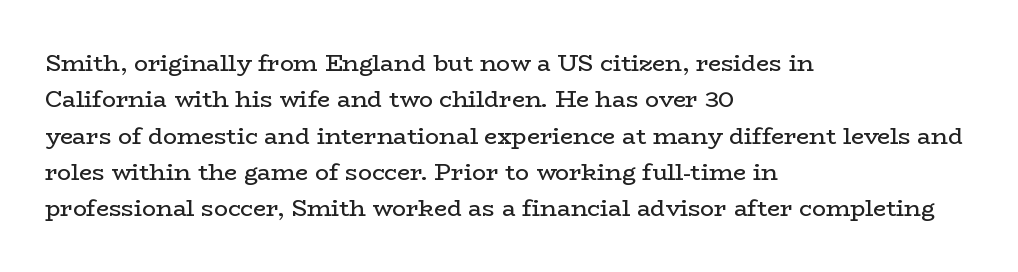
The image shows 23 px text type, upright; set left-aligned, normal line spacing (1.58x), normal letter spacing, not underlined.
